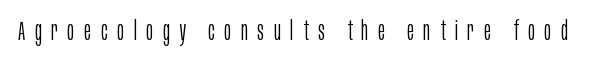
The image shows 27 px text type, upright; set unusually wide letter spacing (+0.35 em), not underlined.
